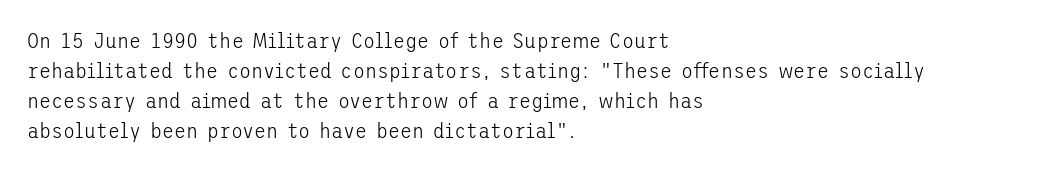
The image shows 22 px text type, upright; set left-aligned, normal line spacing (1.36x), normal letter spacing, not underlined.
